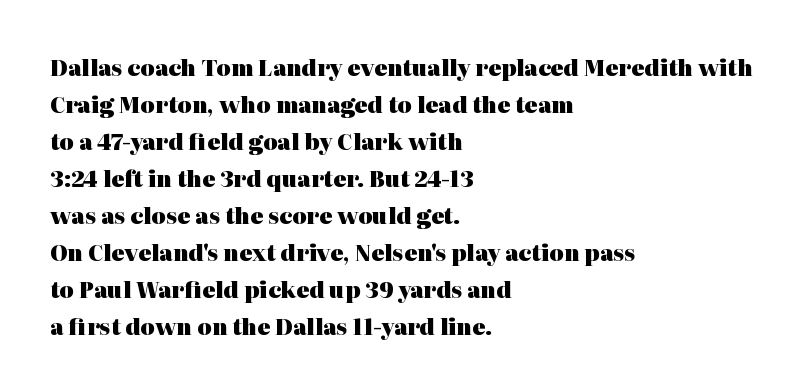
Q: Is the text bold? A: Yes.
Q: Is the text italic (slanted)? A: No, it is upright.
Q: Is the text underlined? A: No.
Q: How is the paragraph aligned? A: Left-aligned.
Q: Is the spacing between letters normal or unusually wide? A: Normal.
Q: Is the spacing between lines tight, normal or loose? A: Normal.
